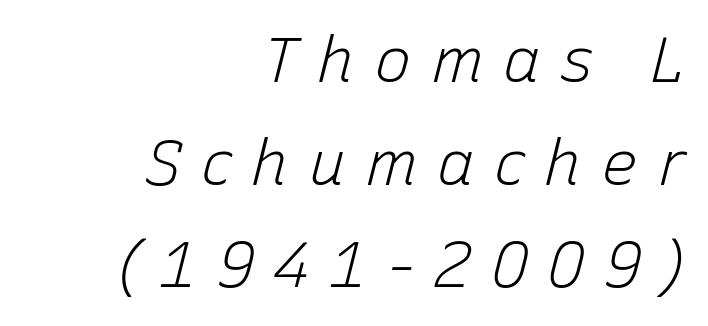
The image shows 63 px light type, italic (leaning right); set right-aligned, normal line spacing (1.63x), unusually wide letter spacing (+0.3 em), not underlined; low stroke contrast and a medium x-height.
